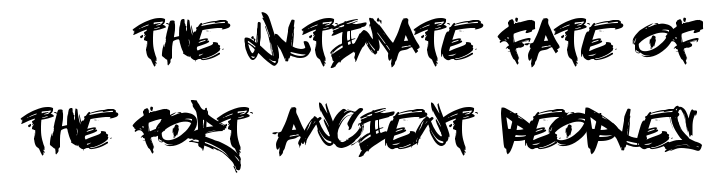
Honestly, there is no underline to notice here at all. Font category for this specimen: sans-serif. This sample uses plain, unmodified letter spacing. The text block is weighted toward the right margin, trailing off unevenly leftward.
